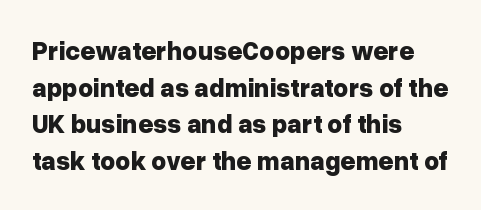
The image shows 26 px bold type, upright; set left-aligned, normal line spacing (1.41x), normal letter spacing, not underlined.
